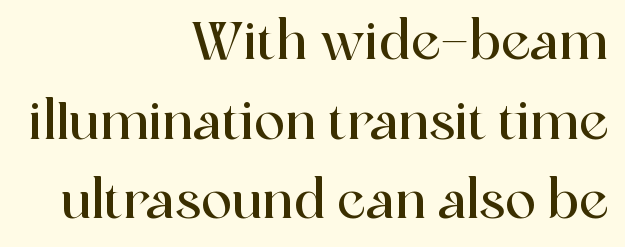
Q: Is the text italic (slanted)? A: No, it is upright.
Q: Is the typeface a serif or a sans-serif typeface? A: Serif.
Q: Is the text underlined? A: No.
Q: How is the paragraph aligned? A: Right-aligned.
Q: Is the spacing between letters normal or unusually wide? A: Normal.
Q: Is the spacing between lines tight, normal or loose? A: Normal.
Q: Width (condensed, normal, or wide)? A: Normal.
Q: x-height? A: Medium.
Q: Monospaced? A: No.
